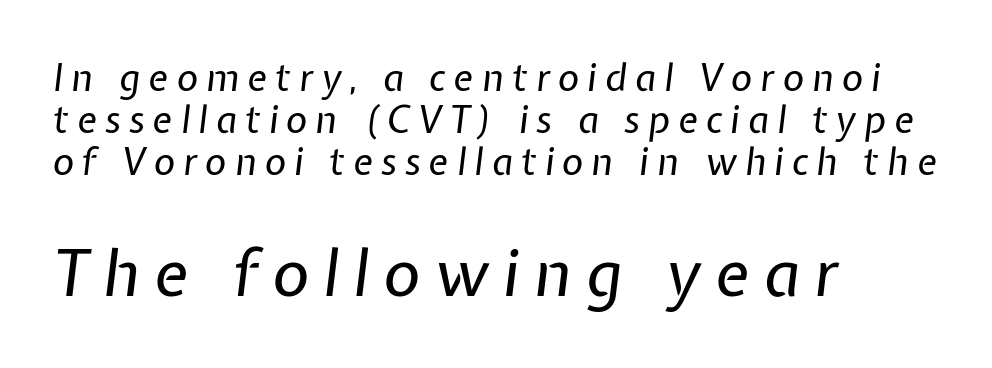
A typesetter would call this leading minimal, almost set solid. The passage shown is not underscored anywhere. The lettering tilts uniformly, giving the passage an italic look. Ink coverage per letter is moderate at most. A typesetter would call this heavily tracked-out type.
